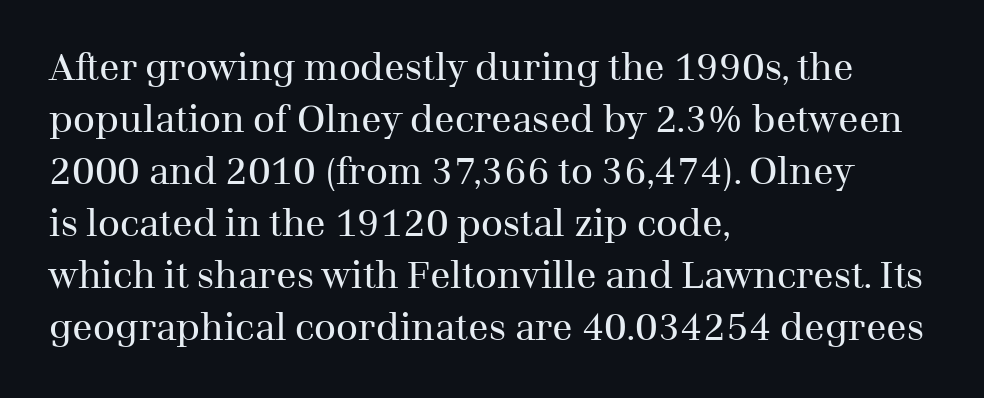
Q: Is the text bold? A: No.
Q: Is the text italic (slanted)? A: No, it is upright.
Q: Is the typeface a serif or a sans-serif typeface? A: Serif.
Q: Is the text underlined? A: No.
Q: How is the paragraph aligned? A: Left-aligned.
Q: Is the spacing between letters normal or unusually wide? A: Normal.
Q: Is the spacing between lines tight, normal or loose? A: Normal.
Q: Width (condensed, normal, or wide)? A: Normal.
Q: Stroke contrast? A: Medium.
Q: x-height? A: Medium.
Q: Monospaced? A: No.
